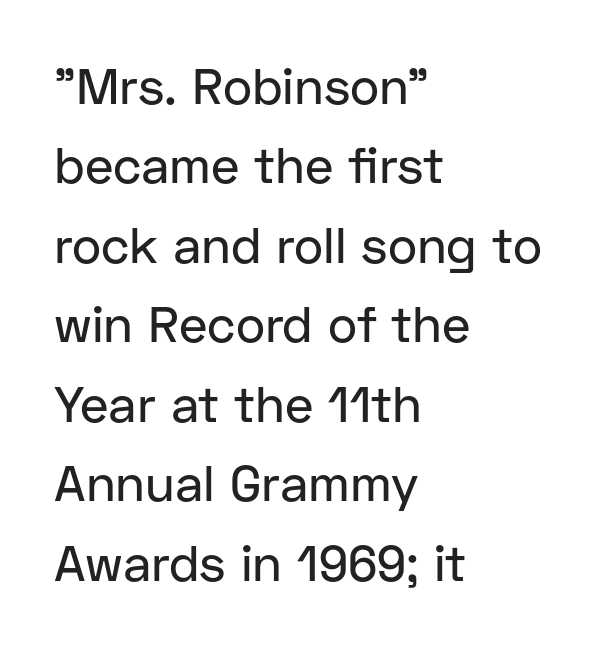
Q: Is the text italic (slanted)? A: No, it is upright.
Q: Is the typeface a serif or a sans-serif typeface? A: Sans-serif.
Q: Is the text underlined? A: No.
Q: How is the paragraph aligned? A: Left-aligned.
Q: Is the spacing between letters normal or unusually wide? A: Normal.
Q: Is the spacing between lines tight, normal or loose? A: Normal.
Q: Width (condensed, normal, or wide)? A: Normal.
Q: Stroke contrast? A: Low.
Q: x-height? A: Medium.
Q: Monospaced? A: No.
